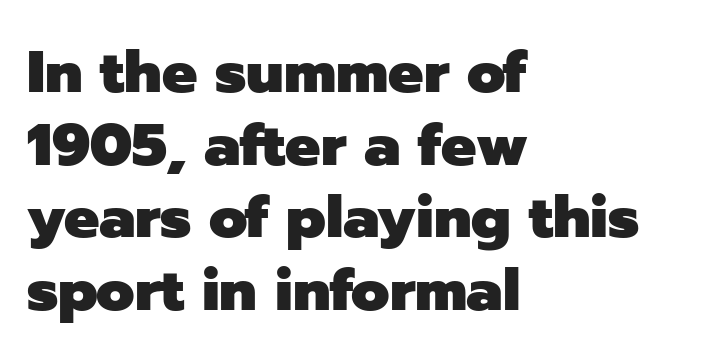
Q: Is the text bold? A: Yes.
Q: Is the text italic (slanted)? A: No, it is upright.
Q: Is the typeface a serif or a sans-serif typeface? A: Sans-serif.
Q: Is the text underlined? A: No.
Q: How is the paragraph aligned? A: Left-aligned.
Q: Is the spacing between letters normal or unusually wide? A: Normal.
Q: Width (condensed, normal, or wide)? A: Normal.
Q: Stroke contrast? A: Low.
Q: x-height? A: Medium.
Q: Monospaced? A: No.
